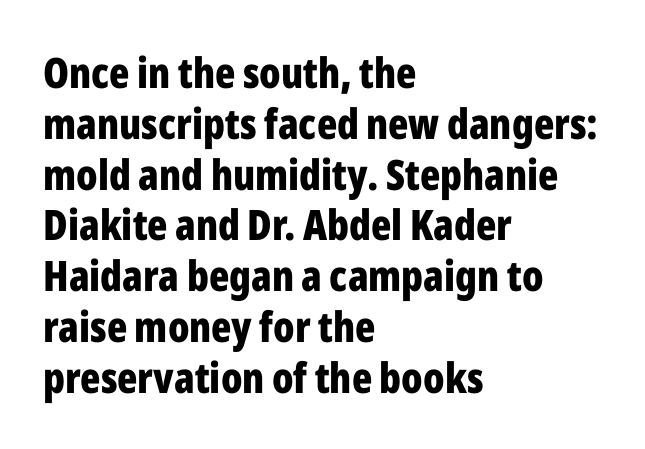
Caption: bold face, heavy strokes. This is roman type, the default non-slanted kind. The glyphs in this specimen are sans serif. The typesetter chose a ragged-right arrangement here. The strip under each line holds only bare page. Does extra space separate the letters? No, they use regular spacing.
